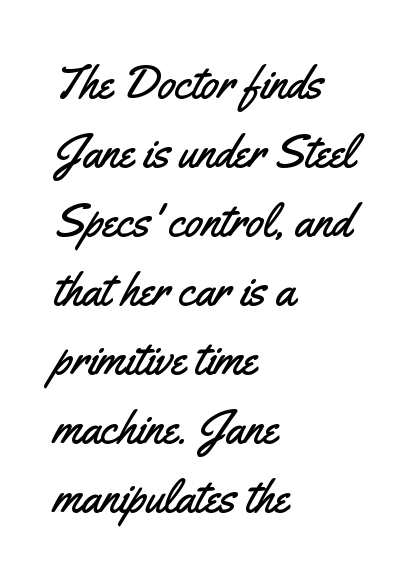
Do the characters align in a grid? No, the font is proportional. Every row of glyphs begins at an identical x-position on the left. Rows of type keep a routine distance in the vertical direction. Check where the strokes stop: nothing finishes them off — pure sans. Beneath every word, the page is bare.
